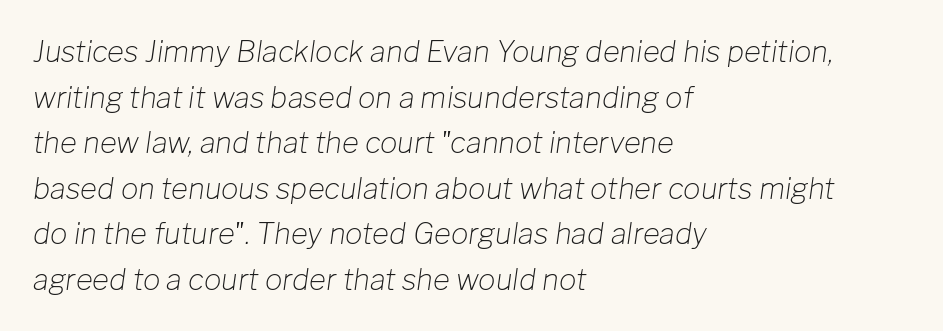
{"italic": "yes", "lean": "right", "slant_degrees": 8, "bold": "no", "weight": "light", "width": "normal", "stroke_contrast": "low", "x_height": "medium", "monospaced": "no", "underline": "no", "align": "left", "line_spacing": "normal", "line_spacing_ratio": 1.57, "letter_spacing": "normal", "letter_spacing_em": 0.0, "glyph_px": 29}
